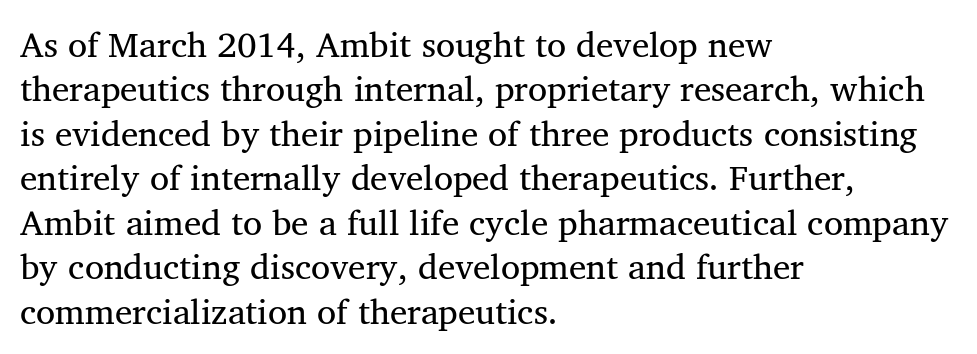
{"serif": "yes", "italic": "no", "bold": "no", "weight": "regular", "width": "normal", "stroke_contrast": "medium", "x_height": "medium", "monospaced": "no", "underline": "no", "align": "left", "line_spacing": "normal", "line_spacing_ratio": 1.27, "letter_spacing": "normal", "letter_spacing_em": 0.0, "glyph_px": 35}
